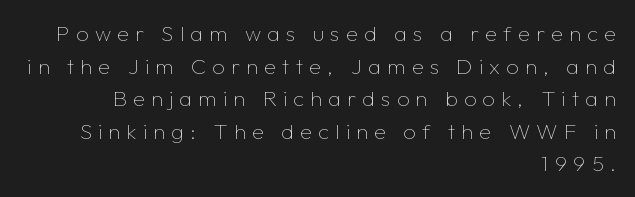
The image shows 22 px text type, upright; set right-aligned, normal line spacing (1.48x), unusually wide letter spacing (+0.28 em), not underlined.
